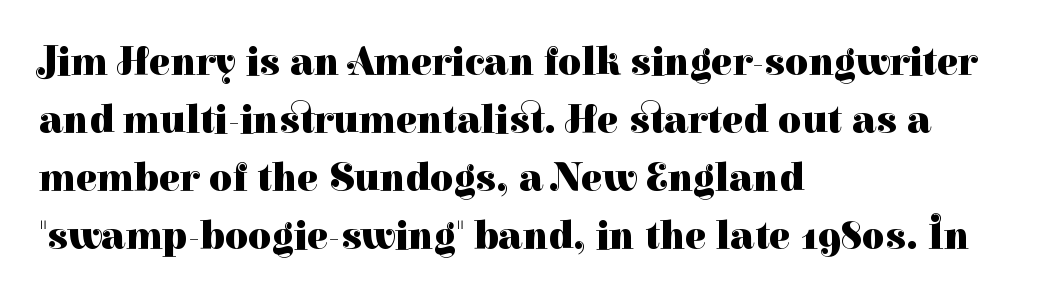
{"serif": "yes", "italic": "no", "bold": "yes", "weight": "heavy", "width": "normal", "stroke_contrast": "high", "x_height": "medium", "monospaced": "no", "underline": "no", "align": "left", "line_spacing": "normal", "line_spacing_ratio": 1.45, "letter_spacing": "normal", "letter_spacing_em": 0.0, "glyph_px": 40}
